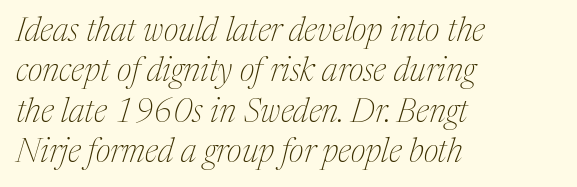
{"serif": "yes", "italic": "yes", "lean": "right", "slant_degrees": 17, "bold": "no", "weight": "thin", "width": "normal", "stroke_contrast": "medium", "x_height": "medium", "monospaced": "no", "underline": "no", "align": "left", "line_spacing_ratio": 1.22, "letter_spacing": "normal", "letter_spacing_em": 0.0, "glyph_px": 33}
